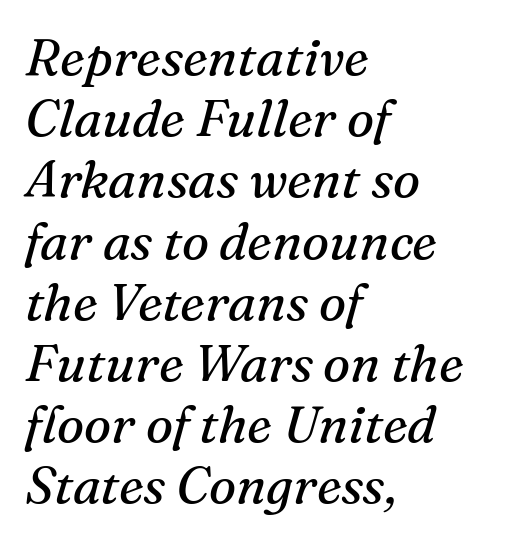
Reading down the block, your eye returns to a fixed left position each line. If you drew a line through each stem, it would be angled. The space directly below the letters is spotless. Yep, those are serifs on the letters.
